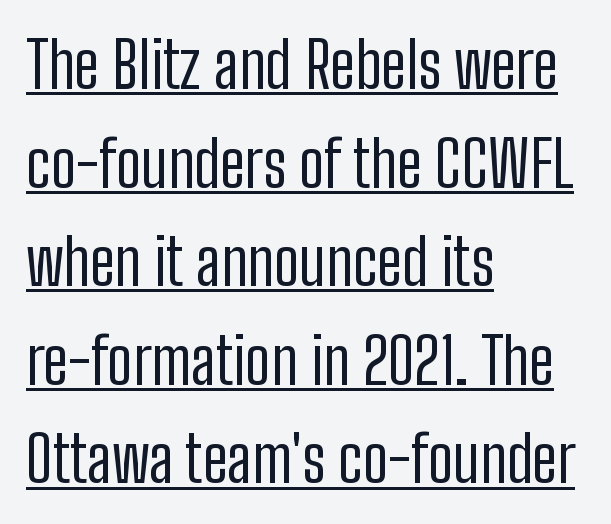
Q: Is the text bold? A: No.
Q: Is the text italic (slanted)? A: No, it is upright.
Q: Is the typeface a serif or a sans-serif typeface? A: Sans-serif.
Q: Is the text underlined? A: Yes.
Q: How is the paragraph aligned? A: Left-aligned.
Q: Is the spacing between letters normal or unusually wide? A: Normal.
Q: Is the spacing between lines tight, normal or loose? A: Normal.
Q: Width (condensed, normal, or wide)? A: Condensed.
Q: Stroke contrast? A: Low.
Q: x-height? A: Medium.
Q: Monospaced? A: No.
